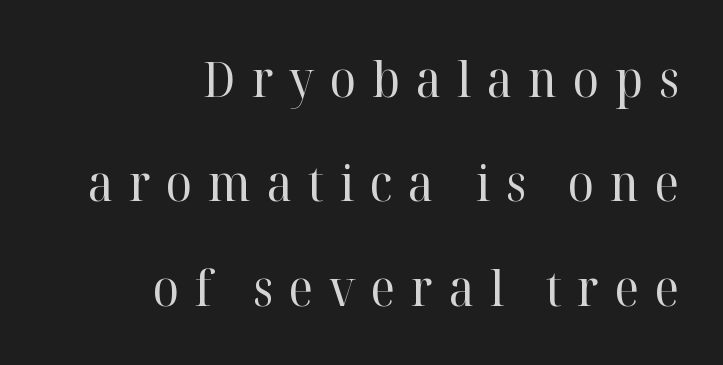
Compared with typical paragraphs, the rows here are farther apart. Little horizontal feet cap the strokes, marking this as serif type. Letters rest on an invisible, unmarked baseline. Counters stay open thanks to moderate or lighter strokes. Do the characters align in a grid? No, the font is proportional.
